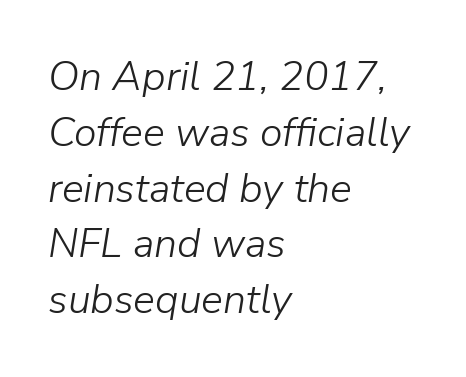
{"italic": "yes", "lean": "right", "slant_degrees": 9, "bold": "no", "weight": "light", "width": "normal", "stroke_contrast": "low", "x_height": "medium", "monospaced": "no", "underline": "no", "align": "left", "line_spacing": "normal", "line_spacing_ratio": 1.36, "letter_spacing": "normal", "letter_spacing_em": 0.0, "glyph_px": 41}
